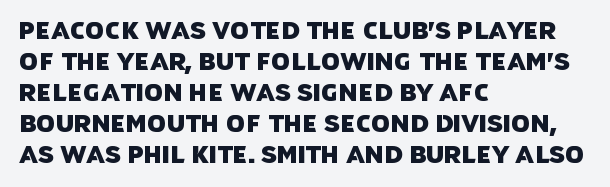
The image shows 24 px text type; set left-aligned, normal line spacing (1.29x), normal letter spacing, not underlined.
